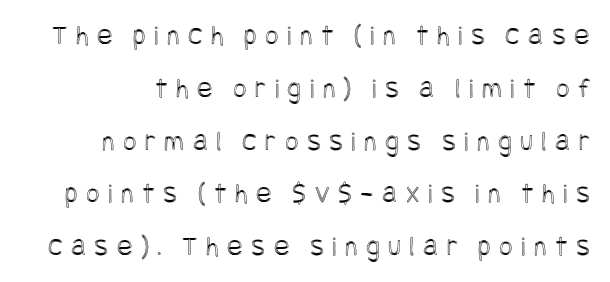
The image shows 29 px condensed type, upright; set line spacing 1.82x, unusually wide letter spacing (+0.29 em), not underlined; a large x-height.
